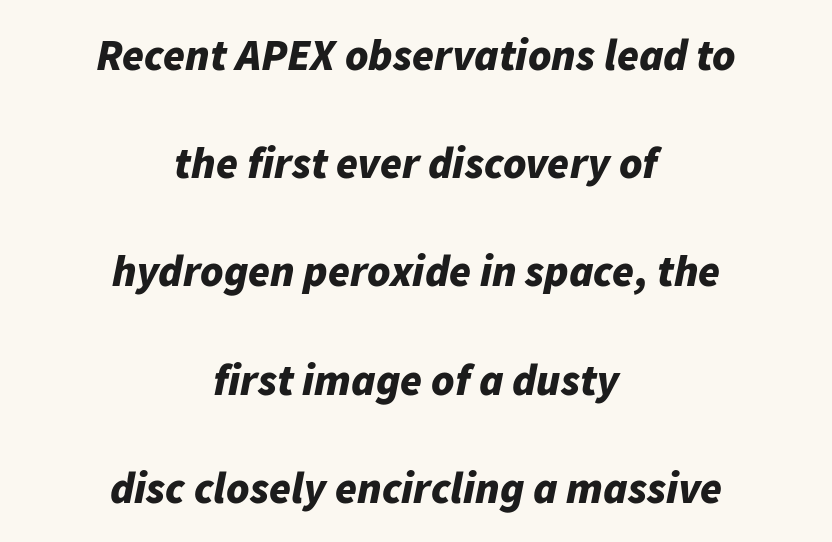
Inter-character spacing is left at the font's built-in metrics. Looking at the ascenders, they clearly lean. Think of a printed novel: that variable character pitch is what you see here. Honestly, there is no underline to notice here at all.
